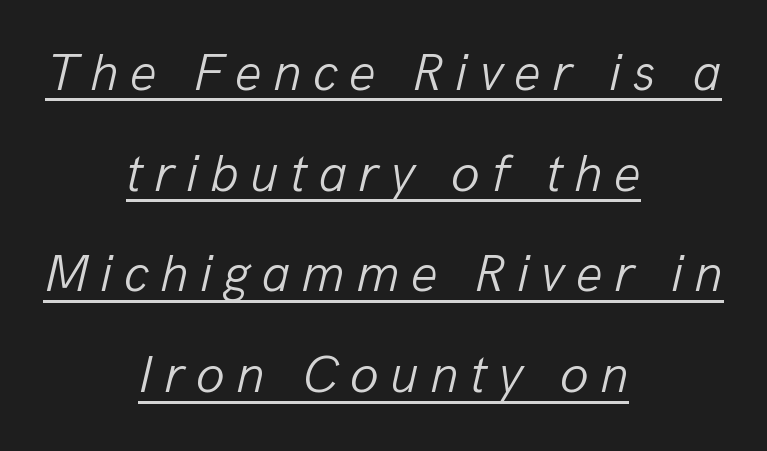
Q: Is the text bold? A: No.
Q: Is the text italic (slanted)? A: Yes, it leans right by about 13 degrees.
Q: Is the text underlined? A: Yes.
Q: How is the paragraph aligned? A: Centered.
Q: Is the spacing between letters normal or unusually wide? A: Unusually wide.
Q: Is the spacing between lines tight, normal or loose? A: Loose.
Q: Width (condensed, normal, or wide)? A: Normal.
Q: Stroke contrast? A: Low.
Q: x-height? A: Medium.
Q: Monospaced? A: No.
